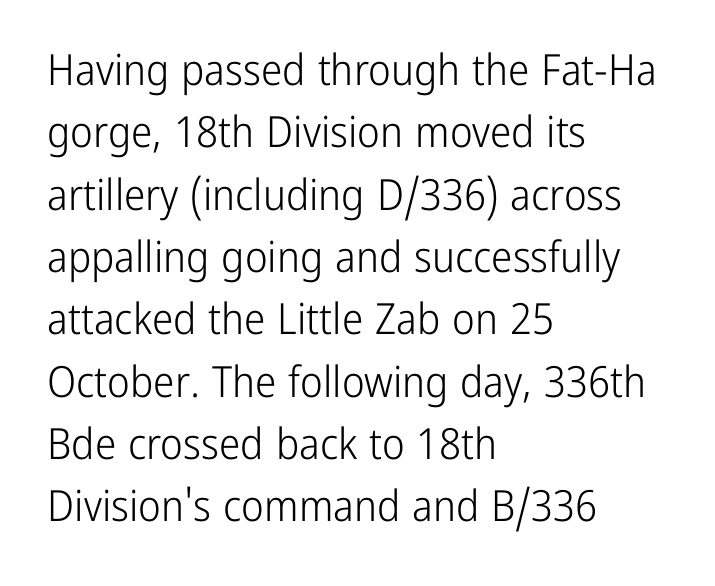
{"serif": "no", "italic": "no", "bold": "no", "weight": "light", "width": "condensed", "stroke_contrast": "low", "x_height": "medium", "monospaced": "no", "underline": "no", "align": "left", "line_spacing": "normal", "line_spacing_ratio": 1.45, "letter_spacing": "normal", "letter_spacing_em": 0.0, "glyph_px": 43}
